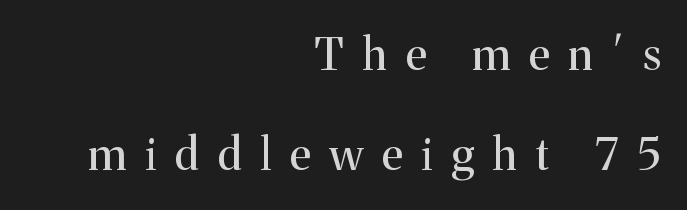
The image shows 44 px regular-weight serif type, upright; set right-aligned, loose line spacing (2.28x), unusually wide letter spacing (+0.44 em), not underlined; medium stroke contrast and a medium x-height.
